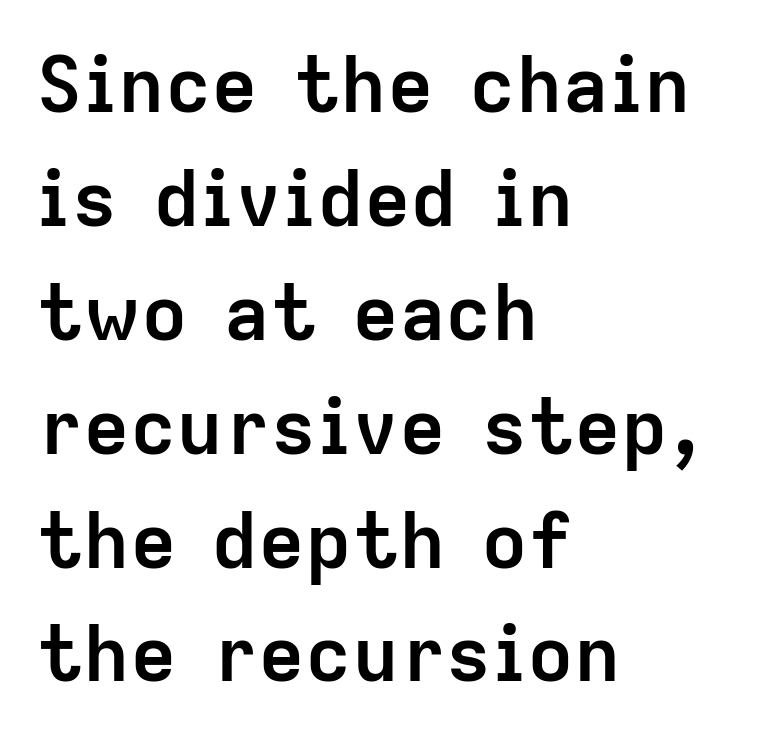
{"serif": "no", "italic": "no", "bold": "yes", "weight": "semibold", "width": "normal", "stroke_contrast": "low", "x_height": "medium", "monospaced": "no", "underline": "no", "align": "left", "line_spacing": "normal", "line_spacing_ratio": 1.46, "letter_spacing": "normal", "letter_spacing_em": 0.0, "glyph_px": 78}
